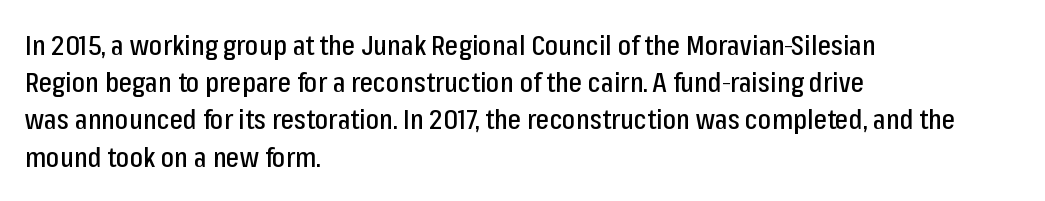
The image shows 28 px condensed sans-serif type, upright; set left-aligned, normal line spacing (1.33x), normal letter spacing, not underlined; low stroke contrast and a medium x-height.
